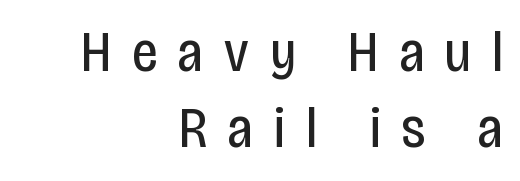
{"serif": "no", "italic": "no", "bold": "no", "weight": "regular", "width": "condensed", "stroke_contrast": "low", "x_height": "large", "monospaced": "no", "underline": "no", "align": "right", "line_spacing": "normal", "line_spacing_ratio": 1.34, "letter_spacing": "wide", "letter_spacing_em": 0.37, "glyph_px": 57}
